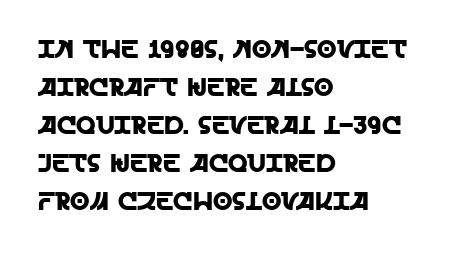
The image shows 25 px text type, upright; set left-aligned, normal line spacing (1.52x), normal letter spacing, not underlined.
